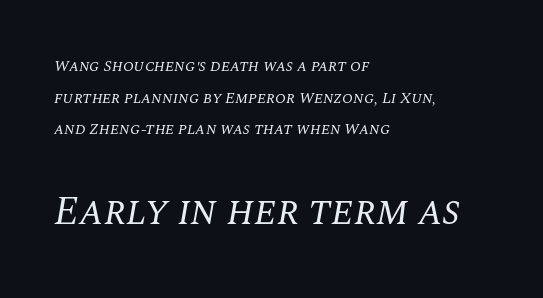
Q: Is the text bold? A: No.
Q: Is the text italic (slanted)? A: Yes, it leans right by about 10 degrees.
Q: Is the typeface a serif or a sans-serif typeface? A: Serif.
Q: Is the text underlined? A: No.
Q: How is the paragraph aligned? A: Left-aligned.
Q: Is the spacing between letters normal or unusually wide? A: Normal.
Q: Is the spacing between lines tight, normal or loose? A: Loose.
Q: Which block of text is set in a larger size, the first (top) or the second (bottom)? A: The second (bottom) one.
Q: Width (condensed, normal, or wide)? A: Normal.
Q: Stroke contrast? A: Medium.
Q: x-height? A: Large.
Q: Monospaced? A: No.
